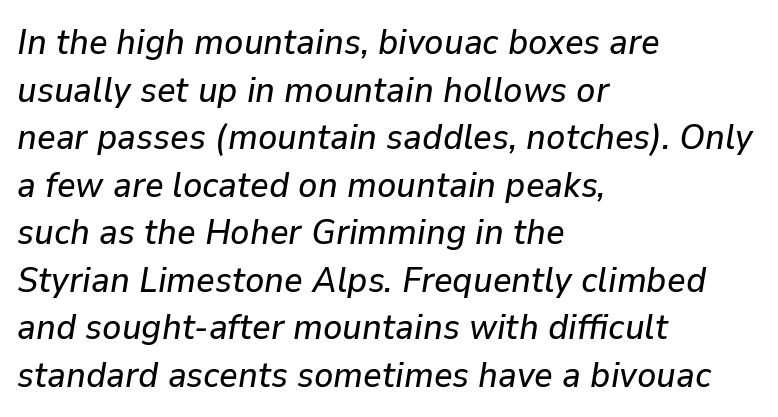
The passage shown leans; its letterforms are oblique. Note the varied advance widths — an 'i' is clearly narrower than an 'm'. Unmarked baselines from the first word to the last. The paragraph has a hard left edge and a soft right edge.
